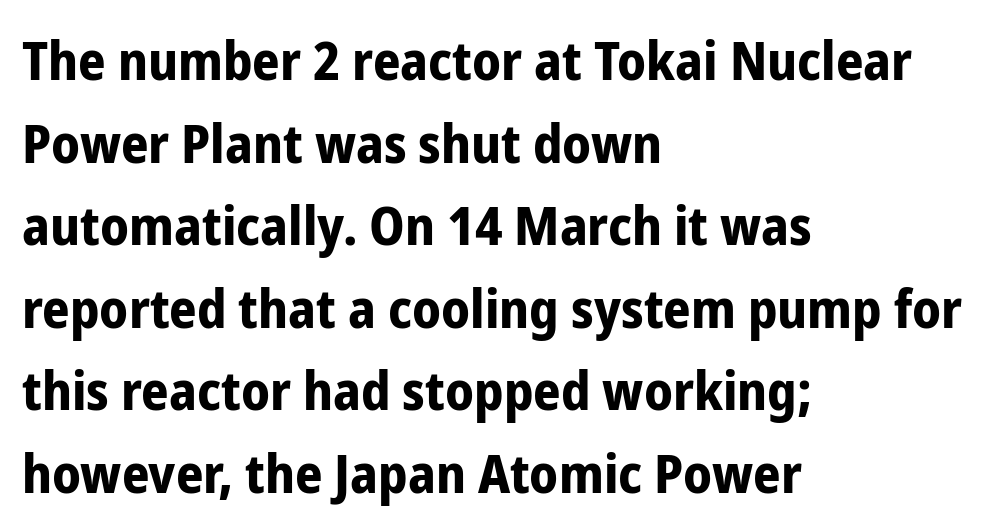
Q: Is the text bold? A: Yes.
Q: Is the text italic (slanted)? A: No, it is upright.
Q: Is the typeface a serif or a sans-serif typeface? A: Sans-serif.
Q: Is the text underlined? A: No.
Q: How is the paragraph aligned? A: Left-aligned.
Q: Is the spacing between letters normal or unusually wide? A: Normal.
Q: Is the spacing between lines tight, normal or loose? A: Normal.
Q: Width (condensed, normal, or wide)? A: Condensed.
Q: Stroke contrast? A: Low.
Q: x-height? A: Medium.
Q: Monospaced? A: No.
